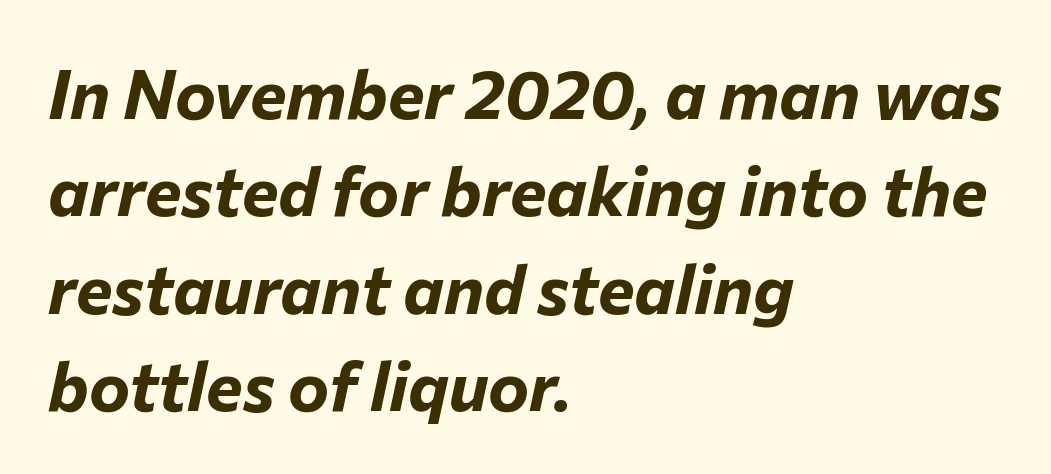
The image shows 69 px bold type, italic (leaning right); set left-aligned, normal line spacing (1.41x), normal letter spacing, not underlined; low stroke contrast and a medium x-height.
